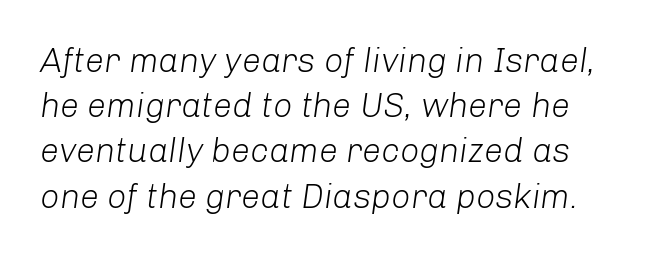
The image shows 34 px light type, italic (leaning right); set normal line spacing (1.33x), normal letter spacing, not underlined; low stroke contrast and a medium x-height.
